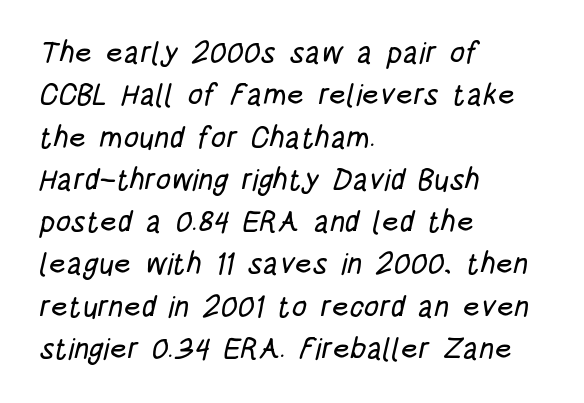
The face used here is proportionally spaced, like ordinary book or web type. Alignment: flush left. The font family rendered here belongs to the sans-serif group. The line-height multiplier appears to be the usual default. Nothing unusual about the tracking: characters are spaced as the font intends. The zone under the glyphs is completely vacant.
